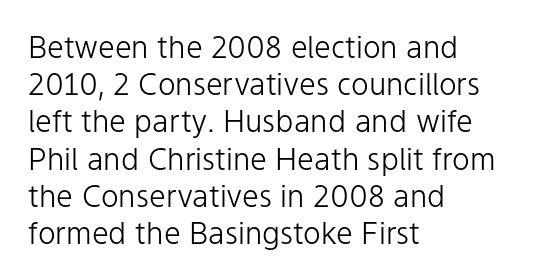
Q: Is the text bold? A: No.
Q: Is the text italic (slanted)? A: No, it is upright.
Q: Is the typeface a serif or a sans-serif typeface? A: Sans-serif.
Q: Is the text underlined? A: No.
Q: How is the paragraph aligned? A: Left-aligned.
Q: Is the spacing between letters normal or unusually wide? A: Normal.
Q: Width (condensed, normal, or wide)? A: Normal.
Q: Stroke contrast? A: Low.
Q: x-height? A: Medium.
Q: Monospaced? A: No.
